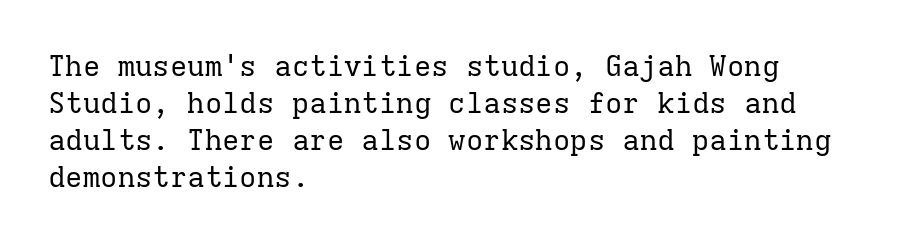
The image shows 29 px regular-weight serif type, upright, monospaced; set left-aligned, normal line spacing (1.28x), normal letter spacing, not underlined; low stroke contrast and a medium x-height.
